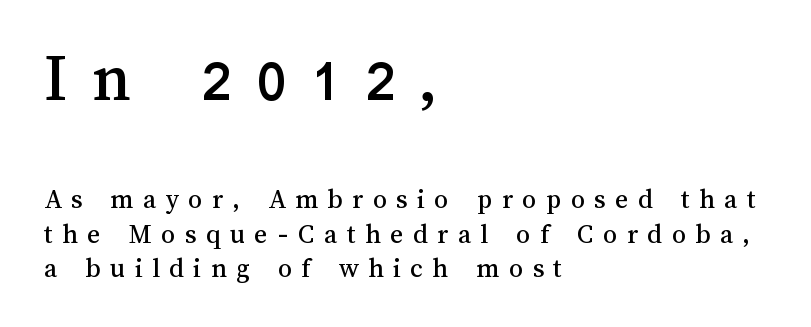
{"italic": "no", "width": "normal", "stroke_contrast": "medium", "x_height": "medium", "monospaced": "no", "underline": "no", "align": "left", "line_spacing_ratio": 1.22, "letter_spacing": "wide", "letter_spacing_em": 0.34, "larger_block": "first", "size_ratio": 2.5, "glyph_px": 70}
